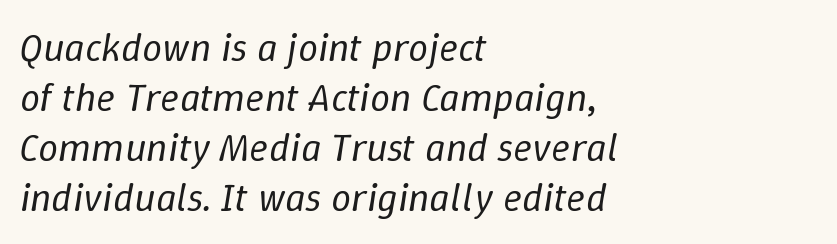
{"italic": "yes", "lean": "right", "slant_degrees": 9, "bold": "no", "weight": "regular", "width": "normal", "stroke_contrast": "low", "x_height": "medium", "monospaced": "no", "underline": "no", "align": "left", "line_spacing": "normal", "line_spacing_ratio": 1.25, "letter_spacing": "normal", "letter_spacing_em": 0.0, "glyph_px": 40}
